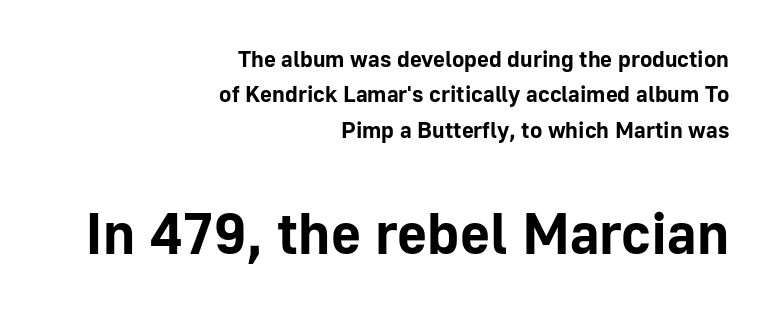
Every letter is thick-stroked: bold, no question. The lower block of text is set noticeably larger than the block above it. The type family on display is of the sans-serif kind. Horizontally, the lines are justified to the trailing edge only. The face used here is rendered with its standard letterfit.
